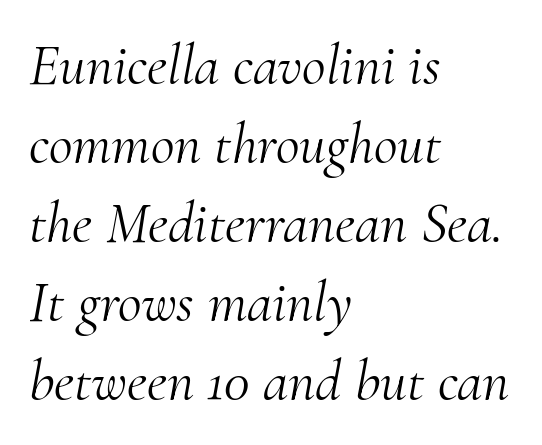
{"serif": "yes", "italic": "yes", "lean": "right", "slant_degrees": 10, "bold": "no", "weight": "light", "width": "normal", "stroke_contrast": "medium", "x_height": "small", "monospaced": "no", "underline": "no", "align": "left", "line_spacing": "normal", "line_spacing_ratio": 1.36, "letter_spacing": "normal", "letter_spacing_em": 0.0, "glyph_px": 58}
